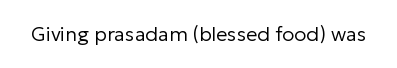
Q: Is the text bold? A: No.
Q: Is the text italic (slanted)? A: No, it is upright.
Q: Is the text underlined? A: No.
Q: Is the spacing between letters normal or unusually wide? A: Normal.
